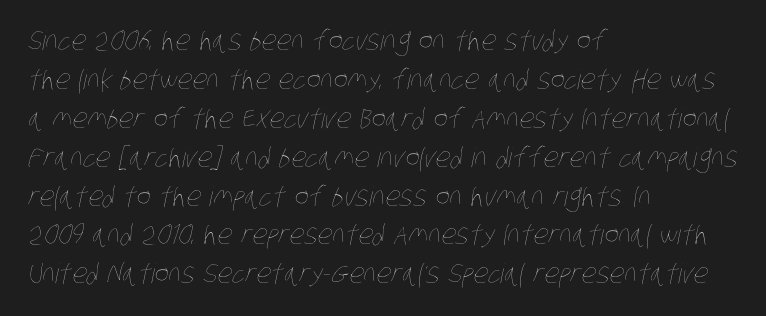
Q: Is the text bold? A: No.
Q: Is the text underlined? A: No.
Q: How is the paragraph aligned? A: Left-aligned.
Q: Is the spacing between letters normal or unusually wide? A: Normal.
Q: Is the spacing between lines tight, normal or loose? A: Normal.
